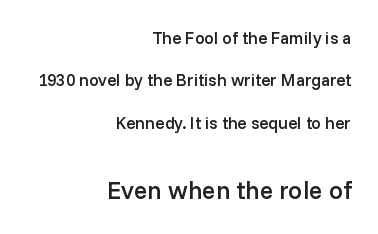
{"italic": "no", "bold": "semi", "underline": "no", "align": "right", "line_spacing": "loose", "line_spacing_ratio": 2.5, "letter_spacing": "normal", "letter_spacing_em": 0.0, "larger_block": "second", "size_ratio": 1.47, "glyph_px": 25}
